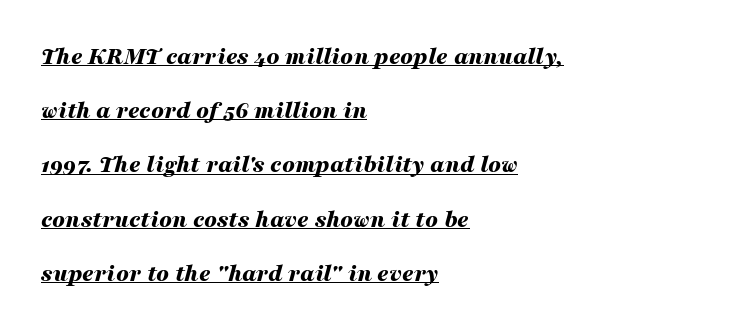
The image shows 25 px bold type, italic (leaning right); set left-aligned, loose line spacing (2.17x), normal letter spacing, underlined.
